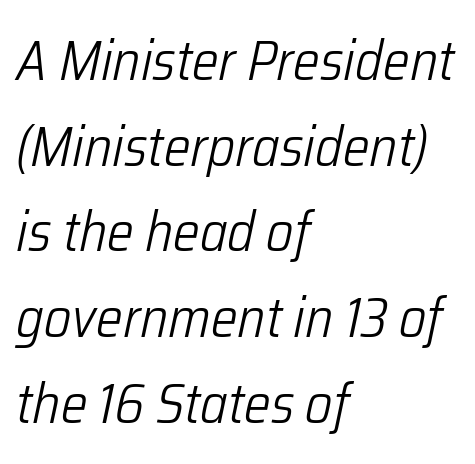
Q: Is the text bold? A: No.
Q: Is the text italic (slanted)? A: Yes, it leans right by about 12 degrees.
Q: Is the text underlined? A: No.
Q: How is the paragraph aligned? A: Left-aligned.
Q: Is the spacing between letters normal or unusually wide? A: Normal.
Q: Is the spacing between lines tight, normal or loose? A: Normal.
Q: Width (condensed, normal, or wide)? A: Condensed.
Q: Stroke contrast? A: Low.
Q: x-height? A: Medium.
Q: Monospaced? A: No.
